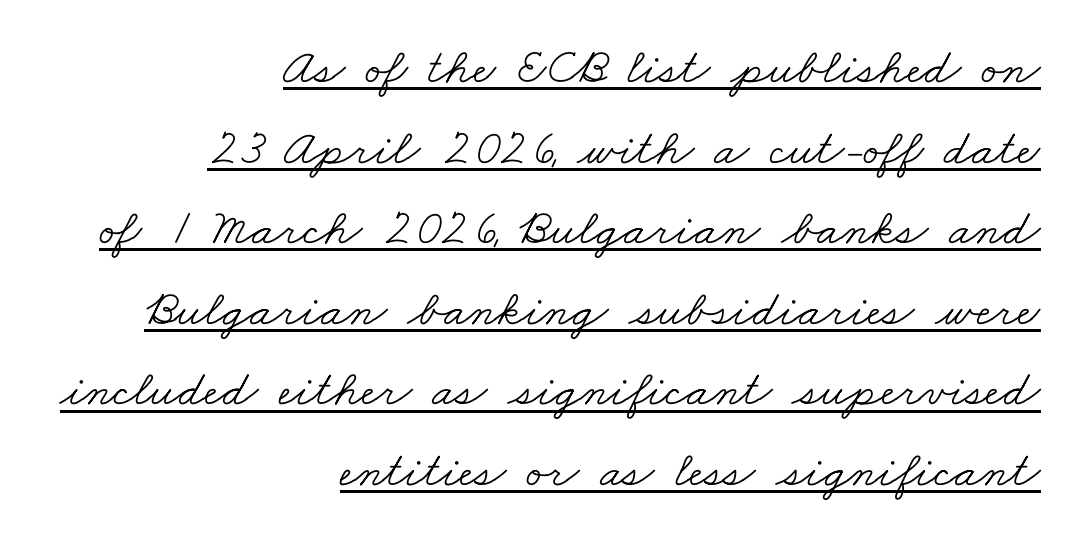
Does a line run under the words? Yes, clearly. This sample is right-justified, so line beginnings fall wherever the words allow. Nothing unusual about the tracking: characters are spaced as the font intends. Looks like regular typesetting: each glyph gets only the width it needs. The line-height multiplier appears to be the usual default. Stroke terminals: seriffed.
